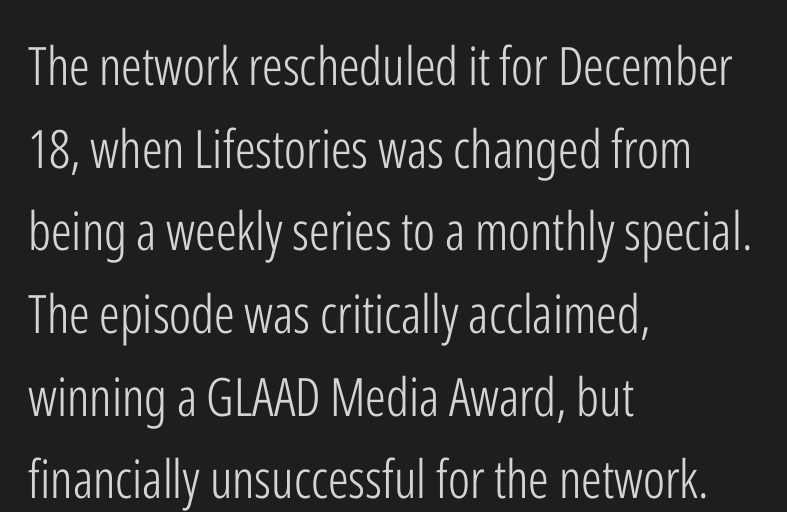
The image shows 53 px light, condensed sans-serif type, upright; set left-aligned, normal line spacing (1.56x), normal letter spacing, not underlined; low stroke contrast and a medium x-height.
